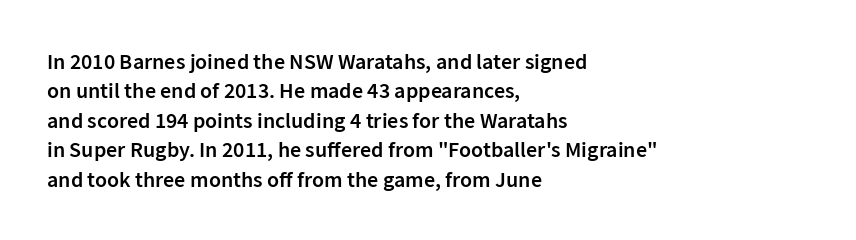
The image shows 22 px text type, upright; set left-aligned, normal line spacing (1.34x), normal letter spacing, not underlined.
